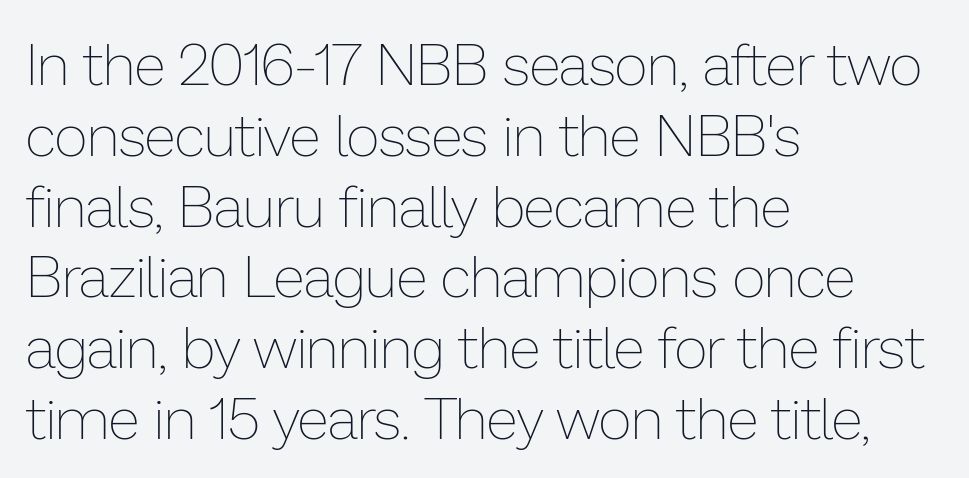
The image shows 58 px thin type, upright; set left-aligned, line spacing 1.22x, normal letter spacing, not underlined; low stroke contrast and a medium x-height.
